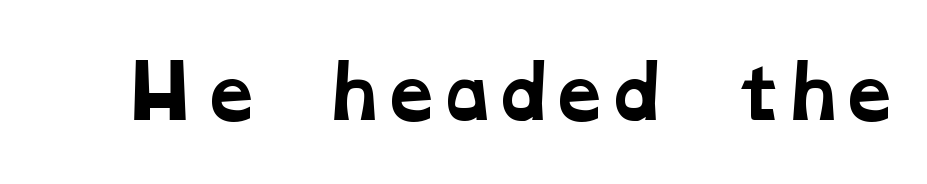
The image shows 71 px bold, wide serif type; set normal letter spacing, not underlined; low stroke contrast and a medium x-height.
